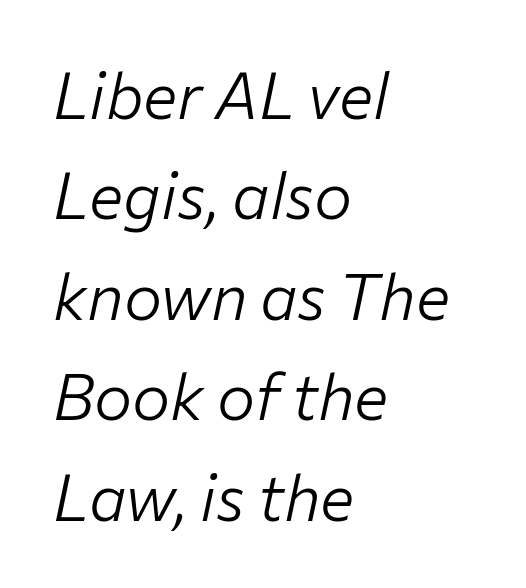
Horizontal alignment here is leftward, the default for most running prose. The letters are slanted; this is an italic face. The gaps between neighbouring characters are ordinary and unremarkable. The designer left line spacing at the default. Character widths vary here, with narrow letters taking less room than wide ones. The passage shown is not bold in any degree.
